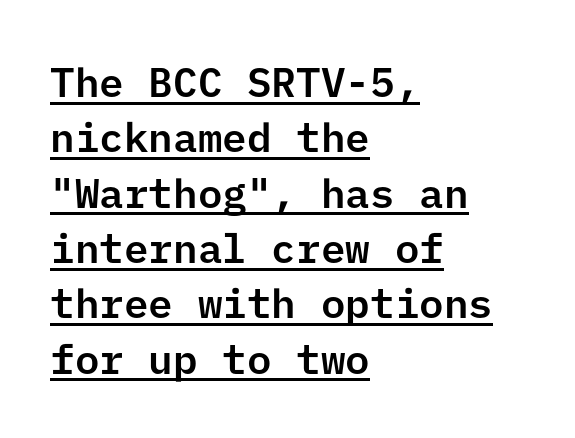
The image shows 41 px sans-serif type, upright; set left-aligned, normal line spacing (1.35x), normal letter spacing, underlined; low stroke contrast and a medium x-height.
